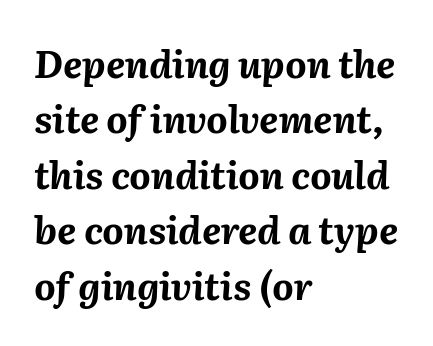
{"italic": "yes", "lean": "right", "slant_degrees": 2, "bold": "yes", "weight": "bold", "width": "normal", "stroke_contrast": "medium", "x_height": "medium", "monospaced": "no", "underline": "no", "align": "left", "line_spacing": "normal", "line_spacing_ratio": 1.5, "letter_spacing": "normal", "letter_spacing_em": 0.0, "glyph_px": 37}
